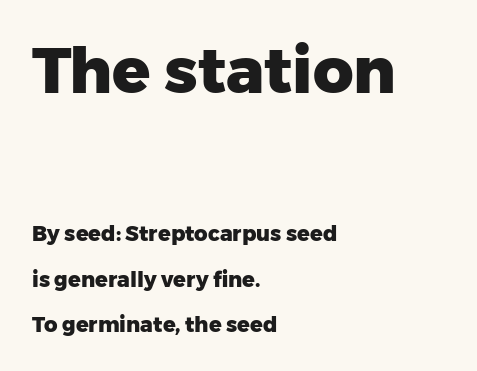
You could not count columns in this text — the font is proportionally spaced. The tracking reads as untouched default to a designer's eye. This is the regular roman posture of the typeface. Alignment: flush left. Unlike a traditional serif, this face leaves its strokes unadorned. Successive baselines arrive slowly, with a big drop between each.
